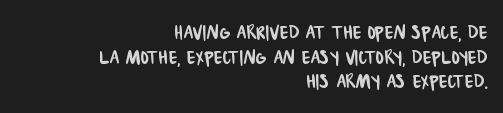
{"underline": "no", "align": "right", "line_spacing": "tight", "line_spacing_ratio": 0.99, "letter_spacing": "normal", "letter_spacing_em": 0.0, "glyph_px": 25}
